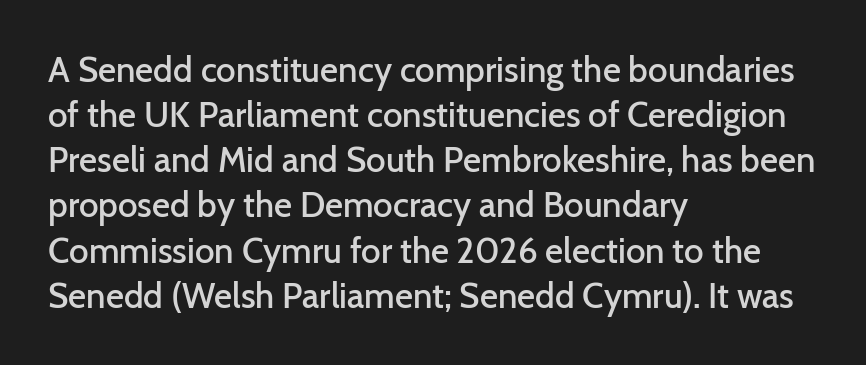
Typesetter's note: demi weight, one step under bold. This rendering features lettering with no underline. This sample keeps an unexceptional amount of space between lines. Note the varied advance widths — an 'i' is clearly narrower than an 'm'. A classic flush-left, rag-right setting is used for this passage. The typography opts for an upright posture over an oblique one.
